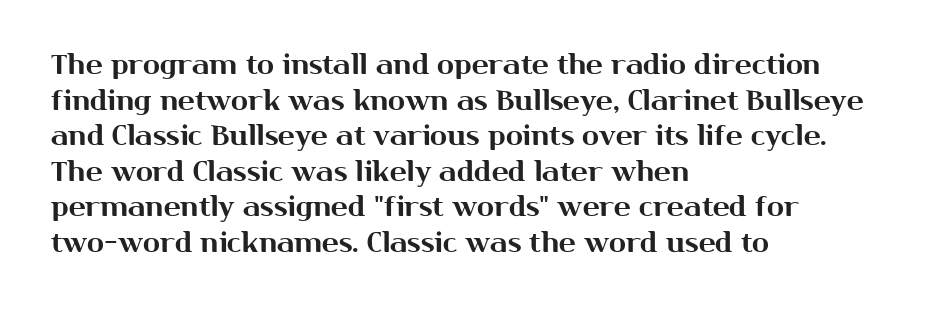
The image shows 28 px sans-serif type, upright; set left-aligned, normal line spacing (1.27x), normal letter spacing, not underlined; medium stroke contrast and a medium x-height.
